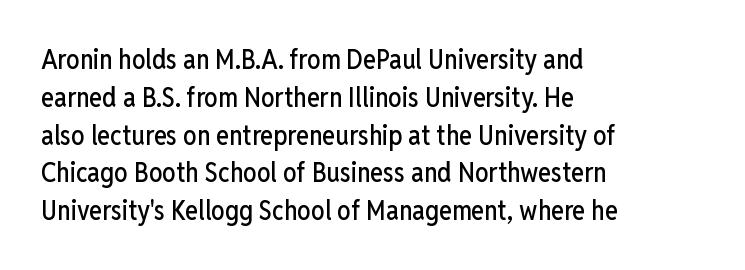
The image shows 27 px text type, upright; set left-aligned, normal line spacing (1.4x), normal letter spacing, not underlined.
